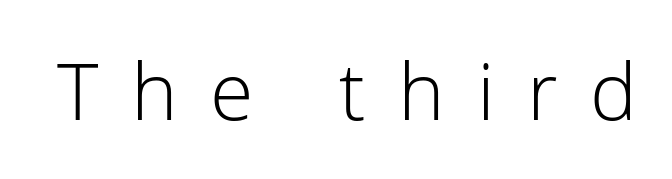
The image shows 79 px light sans-serif type, upright; set unusually wide letter spacing (+0.41 em), not underlined; low stroke contrast and a medium x-height.
